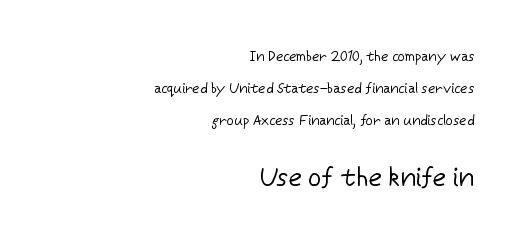
What's the leading like? Stretched, with rows far apart. This is the regular roman posture of the typeface. Layout note: lines flush right. Characters follow at the spacing the type designer built in.
